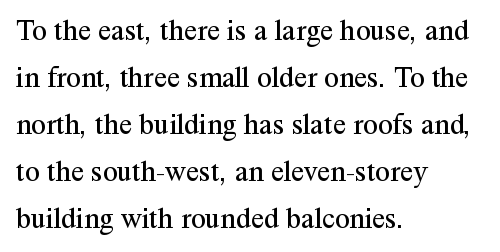
{"serif": "yes", "italic": "no", "bold": "no", "weight": "regular", "width": "normal", "stroke_contrast": "medium", "x_height": "medium", "monospaced": "no", "underline": "no", "align": "left", "line_spacing": "normal", "line_spacing_ratio": 1.57, "letter_spacing": "normal", "letter_spacing_em": 0.0, "glyph_px": 30}
